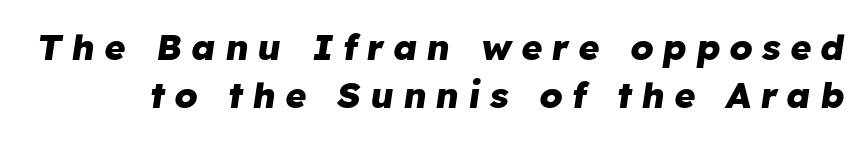
The image shows 36 px heavy type, italic (leaning right); set normal line spacing (1.33x), unusually wide letter spacing (+0.26 em), not underlined; low stroke contrast and a medium x-height.
